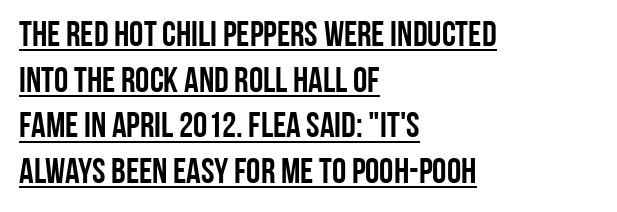
The image shows 36 px condensed sans-serif type, upright; set left-aligned, normal line spacing (1.27x), normal letter spacing, underlined; low stroke contrast and a large x-height.
